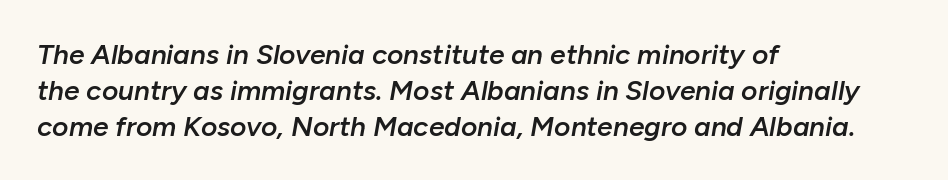
Q: Is the text bold? A: Semi-bold.
Q: Is the text italic (slanted)? A: Yes, it leans right by about 10 degrees.
Q: Is the text underlined? A: No.
Q: How is the paragraph aligned? A: Left-aligned.
Q: Is the spacing between letters normal or unusually wide? A: Normal.
Q: Is the spacing between lines tight, normal or loose? A: Normal.
Q: Width (condensed, normal, or wide)? A: Normal.
Q: Stroke contrast? A: Low.
Q: x-height? A: Medium.
Q: Monospaced? A: No.
